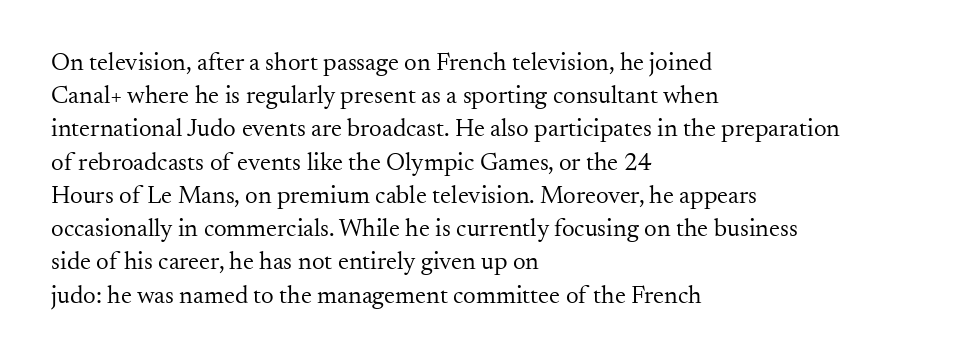
These lines sit exactly where default settings would place them. Decoration check: the copy has no underline. The typeface has the unassuming heft of standard copy or less. Horizontal alignment here is leftward, the default for most running prose.
